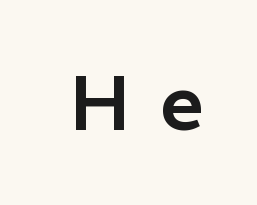
{"serif": "no", "italic": "no", "width": "normal", "stroke_contrast": "low", "x_height": "medium", "monospaced": "no", "underline": "no", "letter_spacing": "wide", "letter_spacing_em": 0.36, "glyph_px": 78}
